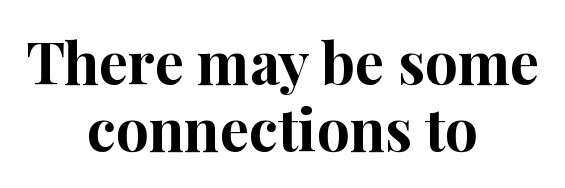
This rendering uses center alignment, leaving both contours irregular but symmetric. Decoration check: the copy has no underline. These lines are rendered in a variable-pitch font. Typographically, this falls in the serif category. Every letter is thick-stroked: bold, no question.
